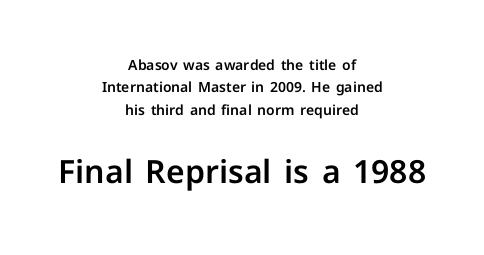
{"serif": "no", "italic": "no", "width": "normal", "stroke_contrast": "low", "x_height": "medium", "monospaced": "no", "underline": "no", "align": "center", "line_spacing": "normal", "line_spacing_ratio": 1.6, "letter_spacing": "normal", "letter_spacing_em": 0.0, "larger_block": "second", "size_ratio": 2.29, "glyph_px": 32}
